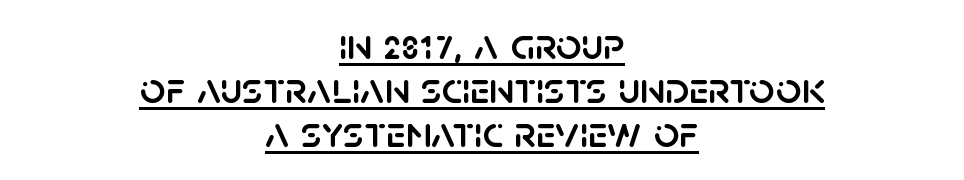
The image shows 45 px sans-serif type, upright; set centered, tight line spacing (0.98x), normal letter spacing, underlined; low stroke contrast and a large x-height.
